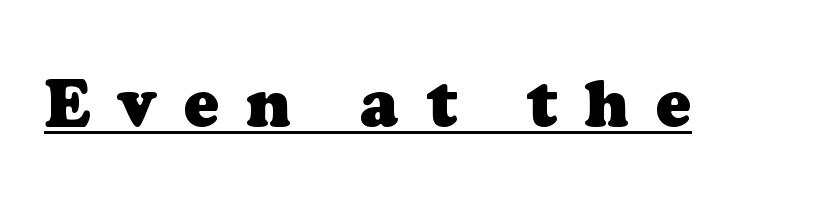
Honestly, the underline is the first thing you notice here. Thick stems and heavy bowls — unmistakably bold. Note: serifs present on the glyphs. Spacing between characters has been opened up far beyond the box default.
